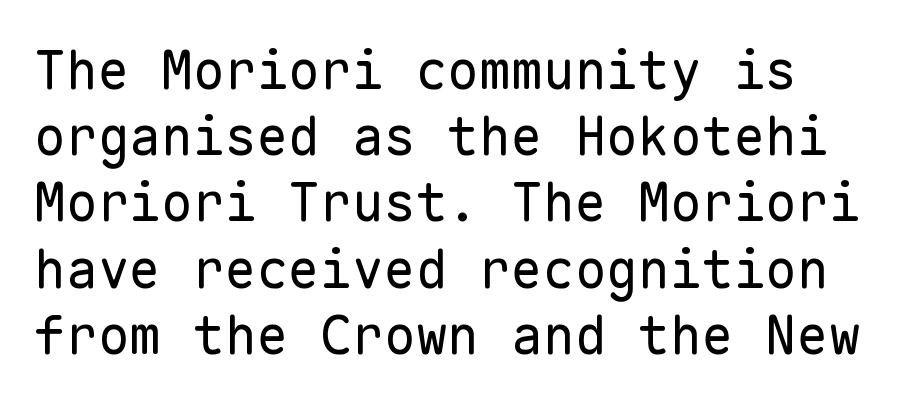
Fixed-width glyphs throughout — classic coding-font behaviour. Beneath every word, the page is bare. Italic: no, the glyphs are upright roman. Is there much room between lines? A standard amount, neither cramped nor airy. The font is comparable to plain body text, perhaps lighter. Nobody touched the tracking dial on this one.
